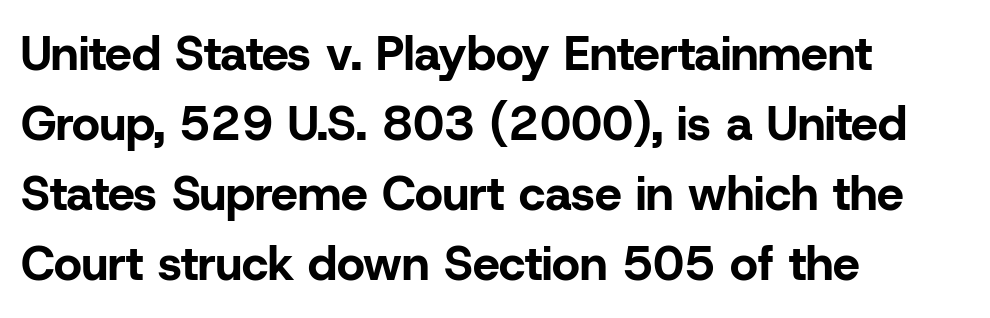
The image shows 48 px bold sans-serif type, upright; set left-aligned, normal line spacing (1.46x), normal letter spacing, not underlined; low stroke contrast and a medium x-height.
